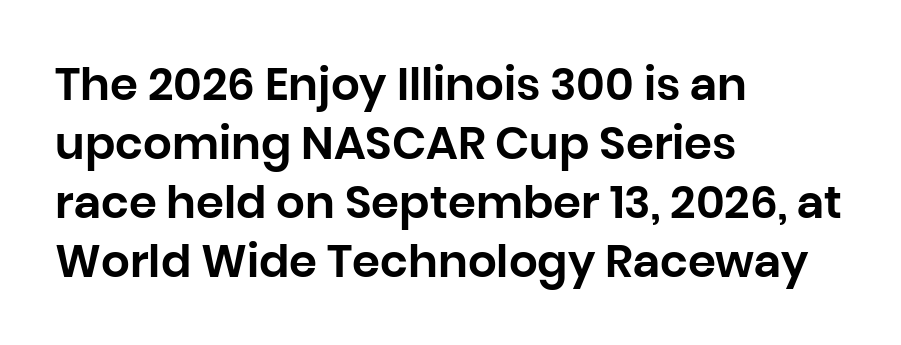
Q: Is the text italic (slanted)? A: No, it is upright.
Q: Is the typeface a serif or a sans-serif typeface? A: Sans-serif.
Q: Is the text underlined? A: No.
Q: How is the paragraph aligned? A: Left-aligned.
Q: Is the spacing between letters normal or unusually wide? A: Normal.
Q: Is the spacing between lines tight, normal or loose? A: Normal.
Q: Width (condensed, normal, or wide)? A: Normal.
Q: Stroke contrast? A: Low.
Q: x-height? A: Large.
Q: Monospaced? A: No.
